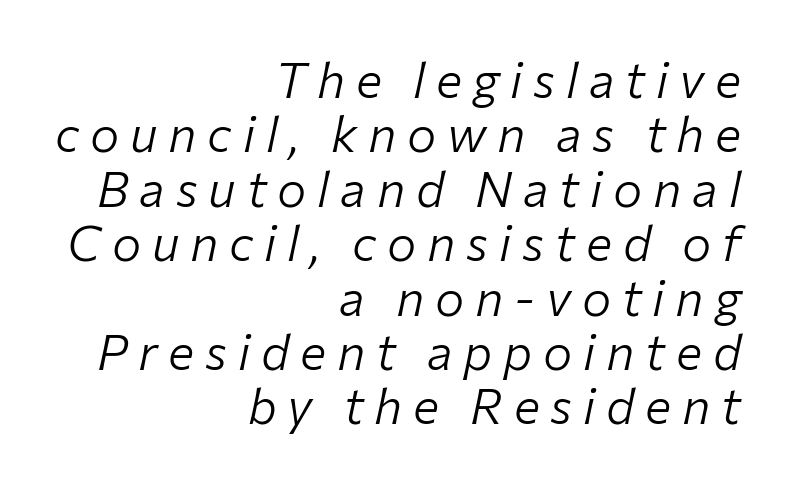
{"italic": "yes", "lean": "right", "slant_degrees": 12, "bold": "no", "weight": "light", "width": "normal", "stroke_contrast": "low", "x_height": "medium", "monospaced": "no", "underline": "no", "align": "right", "line_spacing": "tight", "line_spacing_ratio": 1.11, "letter_spacing": "wide", "letter_spacing_em": 0.22, "glyph_px": 49}
